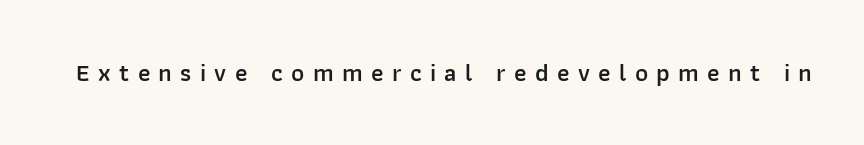
Q: Is the text bold? A: Semi-bold.
Q: Is the text italic (slanted)? A: No, it is upright.
Q: Is the text underlined? A: No.
Q: Is the spacing between letters normal or unusually wide? A: Unusually wide.
